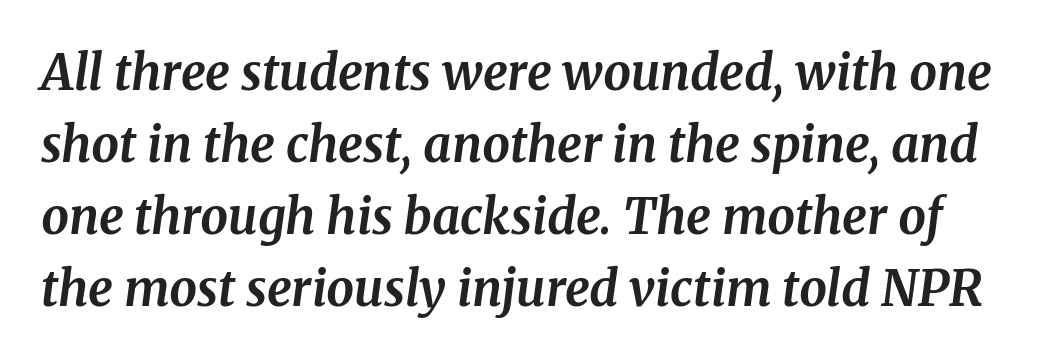
Note: serifs present on the glyphs. Does the weight exceed regular? Yes, all the way to bold. Do the characters align in a grid? No, the font is proportional. The letterforms sit shoulder to shoulder at normal distance. Yep, that's italic — everything's leaning.
